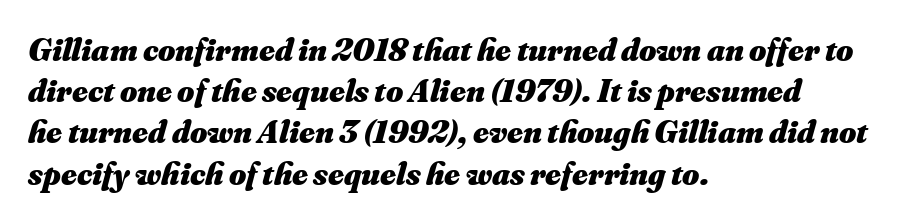
Q: Is the text bold? A: Yes.
Q: Is the text italic (slanted)? A: Yes, it leans right by about 16 degrees.
Q: Is the text underlined? A: No.
Q: How is the paragraph aligned? A: Left-aligned.
Q: Is the spacing between letters normal or unusually wide? A: Normal.
Q: Is the spacing between lines tight, normal or loose? A: Normal.
Q: Width (condensed, normal, or wide)? A: Normal.
Q: Stroke contrast? A: Medium.
Q: x-height? A: Small.
Q: Monospaced? A: No.
